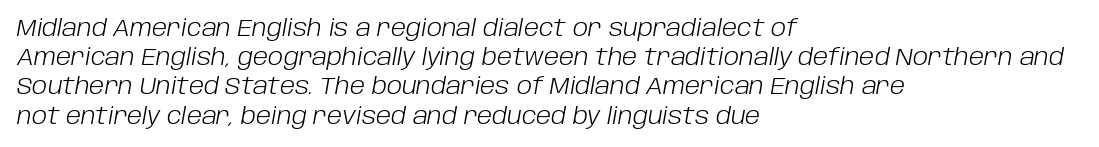
Q: Is the text bold? A: No.
Q: Is the text italic (slanted)? A: Yes, it leans right by about 10 degrees.
Q: Is the text underlined? A: No.
Q: How is the paragraph aligned? A: Left-aligned.
Q: Is the spacing between letters normal or unusually wide? A: Normal.
Q: Is the spacing between lines tight, normal or loose? A: Normal.
